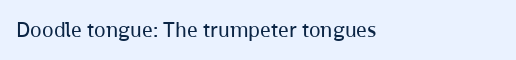
Q: Is the text bold? A: No.
Q: Is the text italic (slanted)? A: No, it is upright.
Q: Is the text underlined? A: No.
Q: How is the paragraph aligned? A: Left-aligned.
Q: Is the spacing between letters normal or unusually wide? A: Normal.
